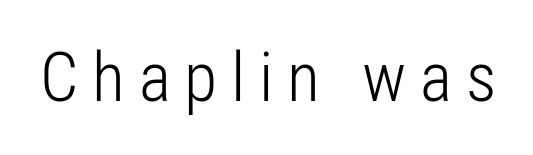
Descenders are the only things crossing below the line. Characters follow at a spacing far wider than the type designer built in. The text was rendered using a sans face with plain stroke endings. The passage shown is typed in a proportional face where columns would drift.
